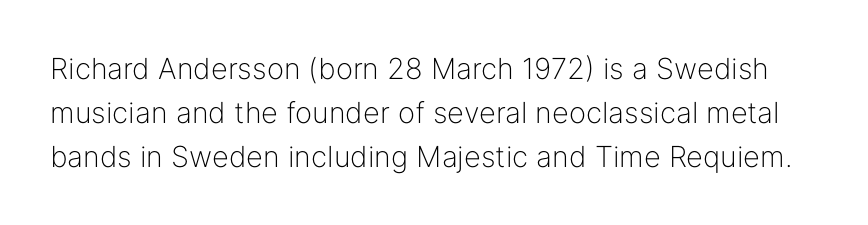
Q: Is the text bold? A: No.
Q: Is the text italic (slanted)? A: No, it is upright.
Q: Is the typeface a serif or a sans-serif typeface? A: Sans-serif.
Q: Is the text underlined? A: No.
Q: Is the spacing between letters normal or unusually wide? A: Normal.
Q: Is the spacing between lines tight, normal or loose? A: Normal.
Q: Width (condensed, normal, or wide)? A: Normal.
Q: Stroke contrast? A: Low.
Q: x-height? A: Medium.
Q: Monospaced? A: No.
